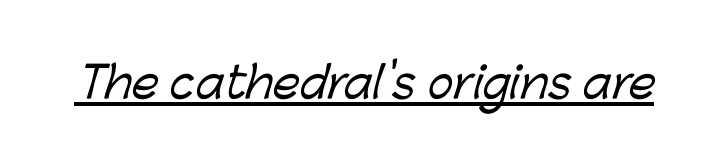
The image shows 43 px sans-serif type; set normal letter spacing, underlined; low stroke contrast and a medium x-height.
